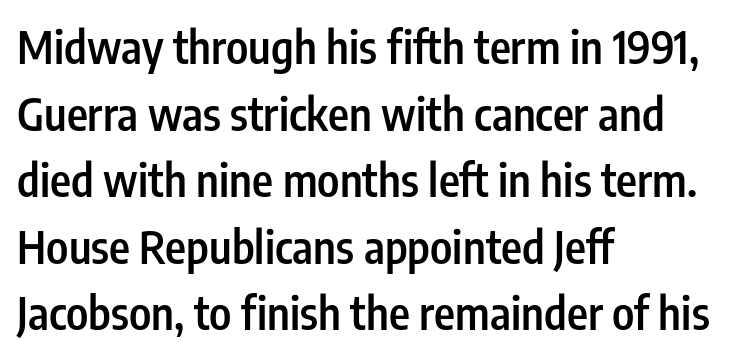
Posture: straight, roman, zero tilt. Descenders are the only things crossing below the line. Note the varied advance widths — an 'i' is clearly narrower than an 'm'. Every row of glyphs begins at an identical x-position on the left. Honestly, the row spacing looks completely unremarkable. The rendering keeps characters at their native spacing.
